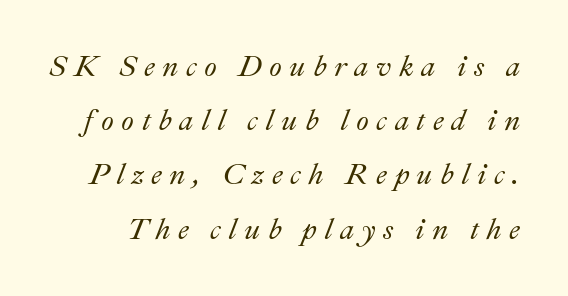
Q: Is the text italic (slanted)? A: Yes, it leans right by about 22 degrees.
Q: Is the text underlined? A: No.
Q: Is the spacing between letters normal or unusually wide? A: Unusually wide.
Q: Width (condensed, normal, or wide)? A: Normal.
Q: Stroke contrast? A: Medium.
Q: x-height? A: Small.
Q: Monospaced? A: No.
